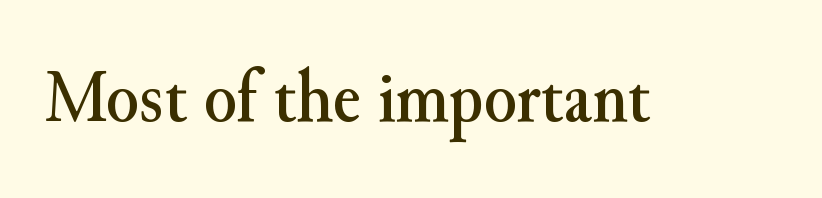
Q: Is the text italic (slanted)? A: No, it is upright.
Q: Is the typeface a serif or a sans-serif typeface? A: Serif.
Q: Is the text underlined? A: No.
Q: Is the spacing between letters normal or unusually wide? A: Normal.
Q: Width (condensed, normal, or wide)? A: Normal.
Q: Stroke contrast? A: Medium.
Q: x-height? A: Small.
Q: Monospaced? A: No.
